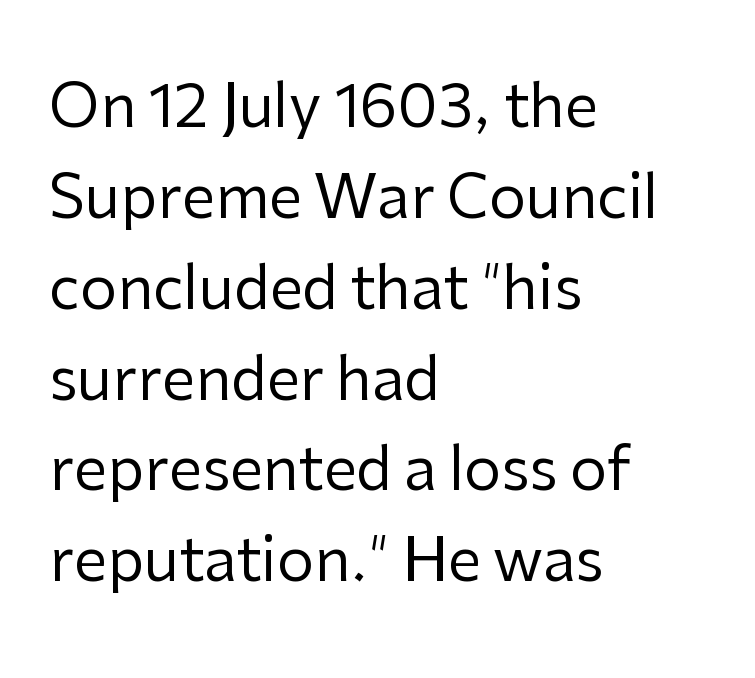
Q: Is the text bold? A: No.
Q: Is the text italic (slanted)? A: No, it is upright.
Q: Is the typeface a serif or a sans-serif typeface? A: Sans-serif.
Q: Is the text underlined? A: No.
Q: How is the paragraph aligned? A: Left-aligned.
Q: Is the spacing between letters normal or unusually wide? A: Normal.
Q: Is the spacing between lines tight, normal or loose? A: Normal.
Q: Width (condensed, normal, or wide)? A: Normal.
Q: Stroke contrast? A: Low.
Q: x-height? A: Medium.
Q: Monospaced? A: No.
